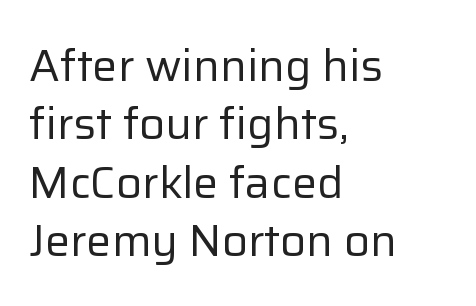
{"serif": "no", "italic": "no", "bold": "no", "weight": "regular", "width": "normal", "stroke_contrast": "low", "x_height": "medium", "monospaced": "no", "underline": "no", "align": "left", "line_spacing": "normal", "line_spacing_ratio": 1.3, "letter_spacing": "normal", "letter_spacing_em": 0.0, "glyph_px": 45}
